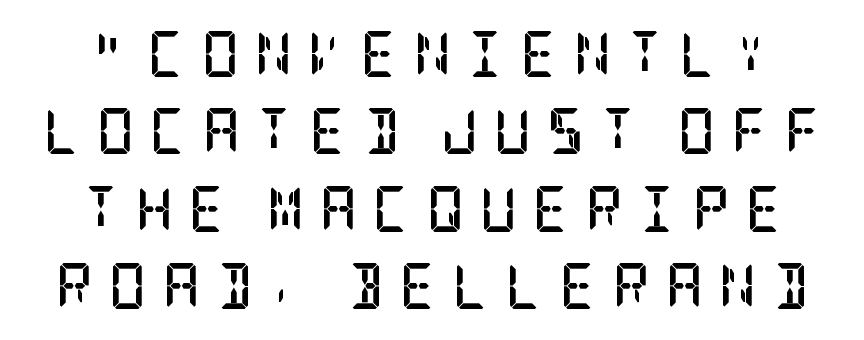
Q: Is the text bold? A: Yes.
Q: Is the text italic (slanted)? A: No, it is upright.
Q: Is the typeface a serif or a sans-serif typeface? A: Serif.
Q: Is the text underlined? A: No.
Q: Is the spacing between letters normal or unusually wide? A: Unusually wide.
Q: Is the spacing between lines tight, normal or loose? A: Normal.
Q: Width (condensed, normal, or wide)? A: Condensed.
Q: Stroke contrast? A: Low.
Q: x-height? A: Large.
